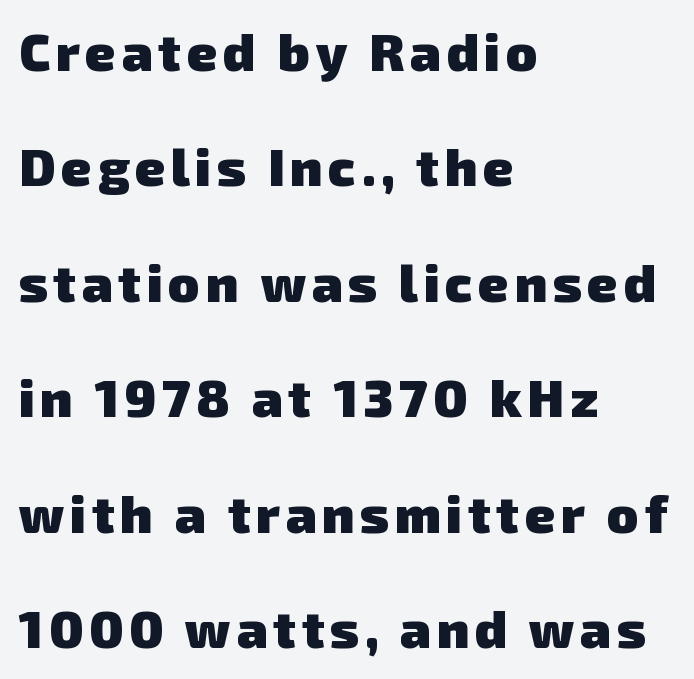
The image shows 52 px heavy sans-serif type; set left-aligned, loose line spacing (2.22x), not underlined; low stroke contrast and a medium x-height.
